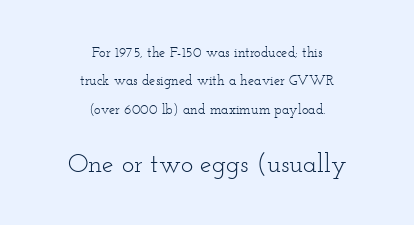
Top chunk: small. Bottom chunk: large. Is this a heavy cut? Hardly; it is regular or lighter. Does the copy run flush right? No — it is centered line by line. Vertically, the passage feels expansive, rows floating well apart.
